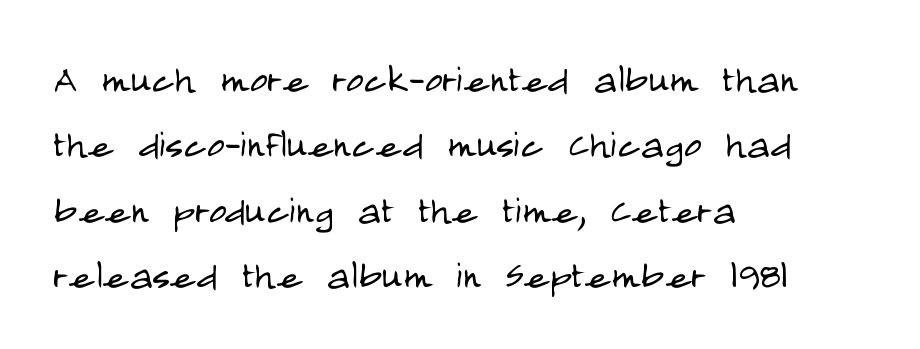
Q: Is the text bold? A: No.
Q: Is the text italic (slanted)? A: No, it is upright.
Q: Is the typeface a serif or a sans-serif typeface? A: Sans-serif.
Q: Is the text underlined? A: No.
Q: How is the paragraph aligned? A: Left-aligned.
Q: Is the spacing between letters normal or unusually wide? A: Normal.
Q: Is the spacing between lines tight, normal or loose? A: Normal.
Q: Width (condensed, normal, or wide)? A: Condensed.
Q: Stroke contrast? A: Low.
Q: x-height? A: Large.
Q: Monospaced? A: No.
